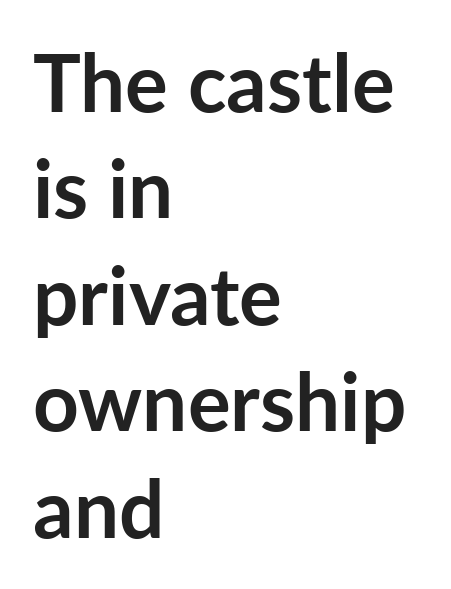
{"serif": "no", "italic": "no", "bold": "yes", "weight": "semibold", "width": "normal", "stroke_contrast": "low", "x_height": "medium", "monospaced": "no", "underline": "no", "align": "left", "line_spacing": "normal", "line_spacing_ratio": 1.33, "letter_spacing": "normal", "letter_spacing_em": 0.0, "glyph_px": 80}
